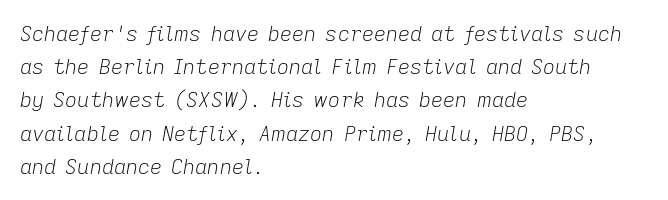
{"italic": "yes", "lean": "right", "slant_degrees": 9, "bold": "no", "underline": "no", "align": "left", "line_spacing": "normal", "line_spacing_ratio": 1.58, "letter_spacing": "normal", "letter_spacing_em": 0.0, "glyph_px": 21}
